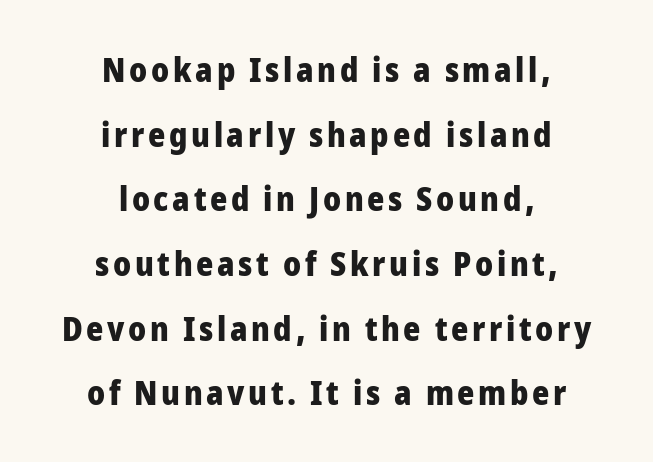
Does the weight exceed regular? Yes, all the way to bold. The compositor balanced each line on the midline. Here the designer chose a conventional face with non-uniform glyph widths. The lines are spread far apart with generous leading. The characters display no serif detailing; their extremities are plain.
